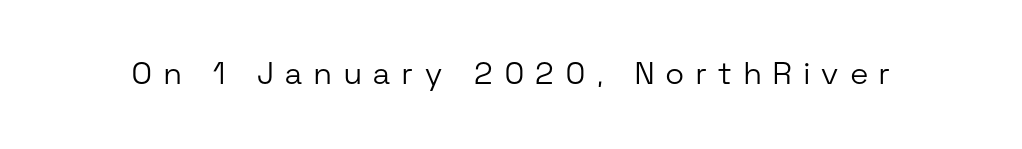
{"serif": "no", "italic": "no", "bold": "no", "weight": "light", "width": "normal", "stroke_contrast": "low", "x_height": "medium", "monospaced": "no", "underline": "no", "letter_spacing": "wide", "letter_spacing_em": 0.39, "glyph_px": 31}
